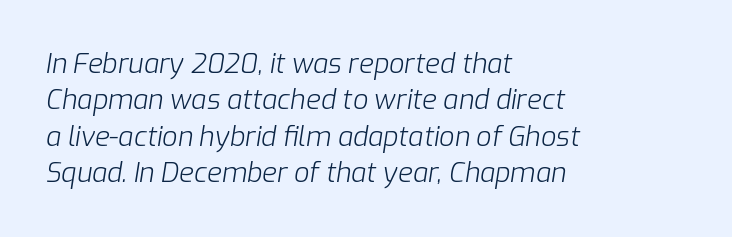
{"italic": "yes", "lean": "right", "slant_degrees": 9, "bold": "no", "underline": "no", "align": "left", "line_spacing": "normal", "line_spacing_ratio": 1.35, "letter_spacing": "normal", "letter_spacing_em": 0.0, "glyph_px": 27}
